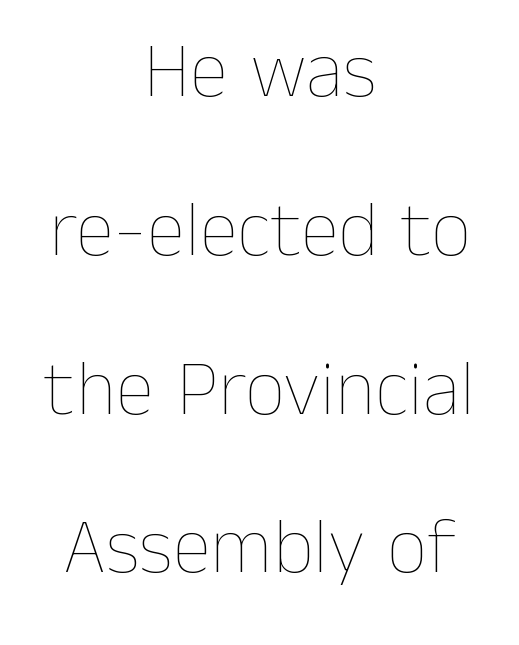
The line texture is even and compact thanks to regular tracking. A bare baseline throughout the passage. Note the varied advance widths — an 'i' is clearly narrower than an 'm'. Typeset on center — no edge is straight.
